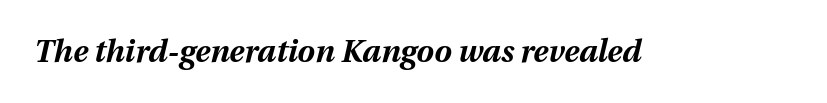
The image shows 31 px bold type, italic (leaning right); set normal letter spacing, not underlined; medium stroke contrast and a medium x-height.
